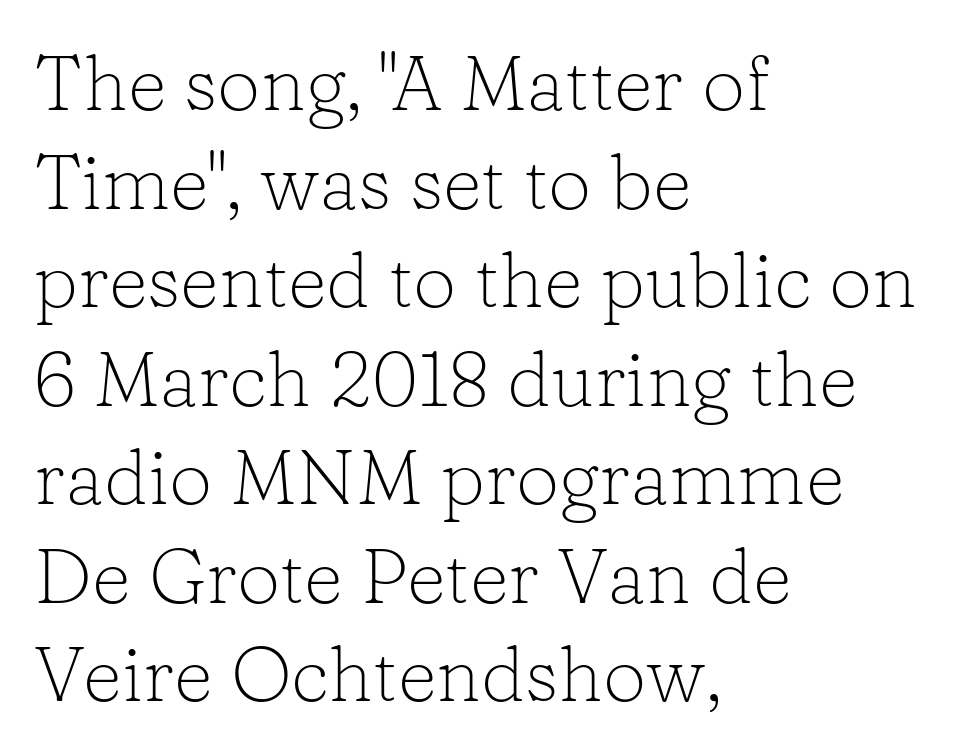
The image shows 77 px light serif type, upright; set left-aligned, normal line spacing (1.28x), normal letter spacing, not underlined; low stroke contrast and a medium x-height.
